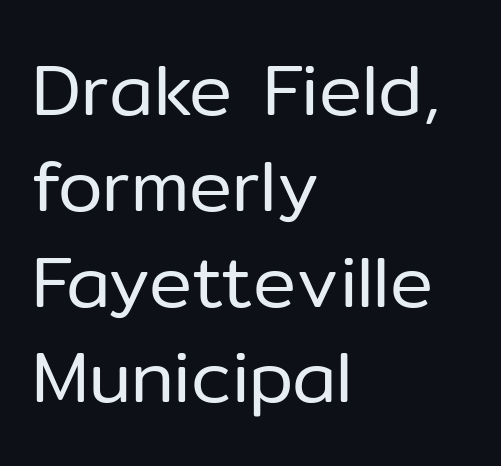
{"serif": "no", "italic": "no", "bold": "no", "weight": "regular", "width": "normal", "stroke_contrast": "low", "x_height": "medium", "monospaced": "no", "underline": "no", "align": "left", "line_spacing": "normal", "line_spacing_ratio": 1.33, "letter_spacing": "normal", "letter_spacing_em": 0.0, "glyph_px": 72}
